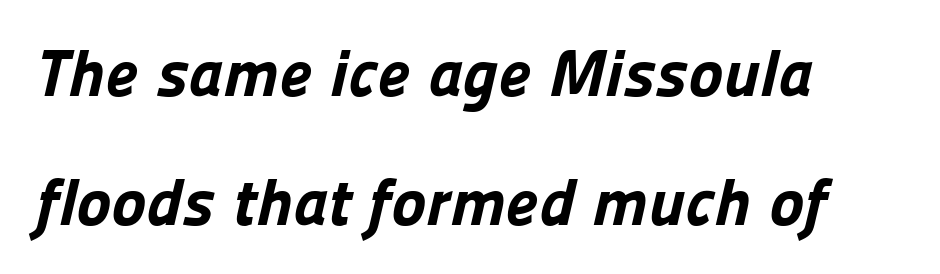
Q: Is the text bold? A: Yes.
Q: Is the typeface a serif or a sans-serif typeface? A: Sans-serif.
Q: Is the text underlined? A: No.
Q: How is the paragraph aligned? A: Left-aligned.
Q: Is the spacing between letters normal or unusually wide? A: Normal.
Q: Is the spacing between lines tight, normal or loose? A: Loose.
Q: Width (condensed, normal, or wide)? A: Normal.
Q: Stroke contrast? A: Low.
Q: x-height? A: Medium.
Q: Monospaced? A: No.
